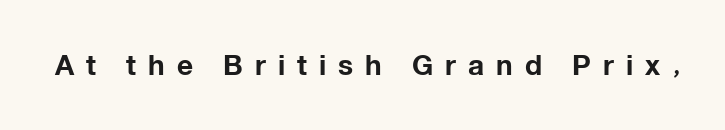
The image shows 28 px bold sans-serif type, upright; set unusually wide letter spacing (+0.43 em), not underlined; low stroke contrast and a medium x-height.
